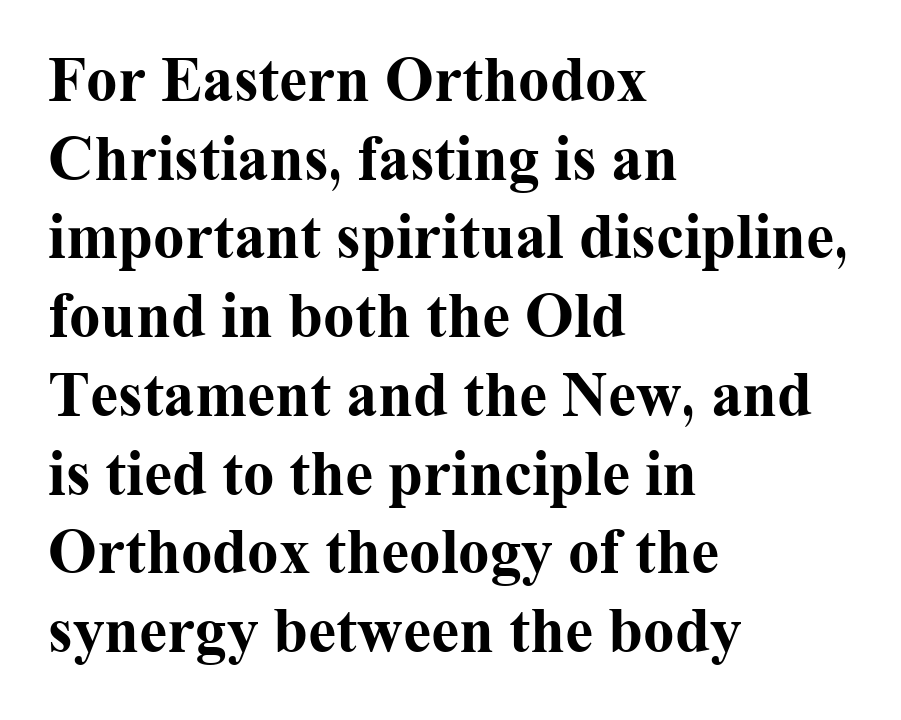
The horizontal fit of the characters is conventional and even. The compositor pushed each line to the left boundary. Here the designer chose a conventional face with non-uniform glyph widths. Regarding leading, the lines here are spaced in the standard way. I'd call this a serif setting — the letters wear small feet.
